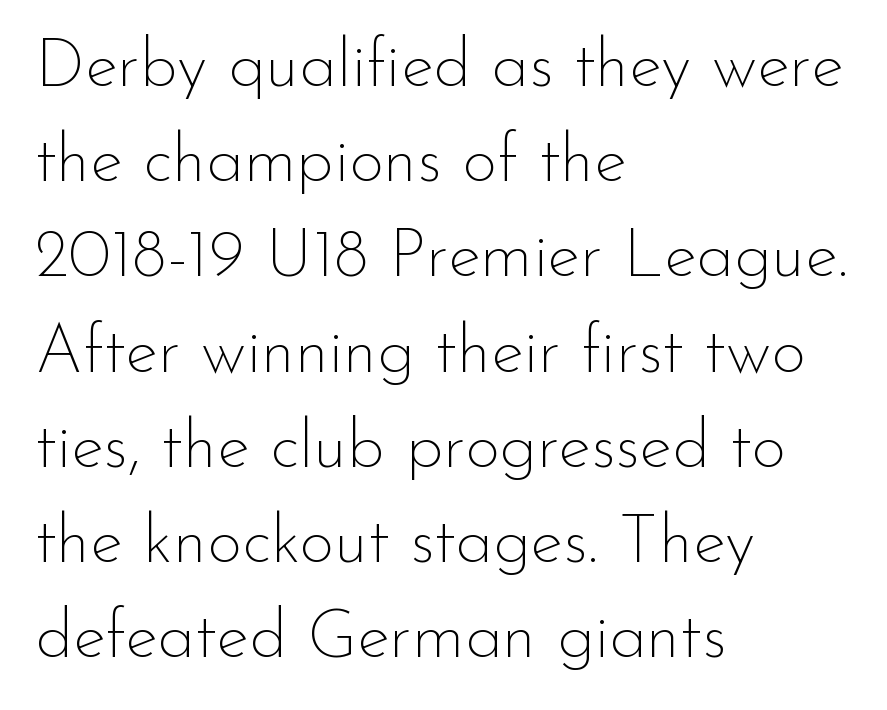
The typesetter chose a ragged-right arrangement here. Note: no serifs on the glyphs. Is the stroke heavy? The answer is a plain regular-or-lighter. The horizontal fit of the characters is conventional and even. Characters remain perfectly vertical along every line. Successive baselines arrive at the customary interval.
